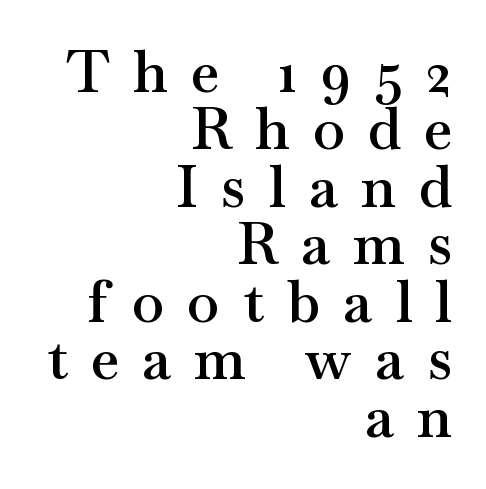
Q: Is the text bold? A: Semi-bold.
Q: Is the text italic (slanted)? A: No, it is upright.
Q: Is the typeface a serif or a sans-serif typeface? A: Serif.
Q: Is the text underlined? A: No.
Q: How is the paragraph aligned? A: Right-aligned.
Q: Is the spacing between letters normal or unusually wide? A: Unusually wide.
Q: Is the spacing between lines tight, normal or loose? A: Tight.
Q: Width (condensed, normal, or wide)? A: Wide.
Q: Stroke contrast? A: Medium.
Q: x-height? A: Small.
Q: Monospaced? A: No.
